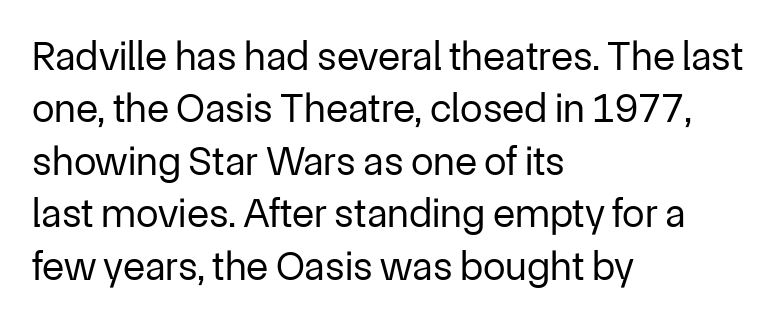
{"serif": "no", "italic": "no", "bold": "no", "weight": "regular", "width": "normal", "stroke_contrast": "low", "x_height": "medium", "monospaced": "no", "underline": "no", "align": "left", "line_spacing": "normal", "line_spacing_ratio": 1.28, "letter_spacing": "normal", "letter_spacing_em": 0.0, "glyph_px": 41}
